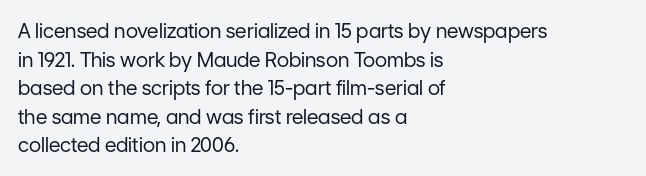
{"italic": "no", "bold": "no", "underline": "no", "align": "left", "line_spacing": "normal", "line_spacing_ratio": 1.43, "letter_spacing": "normal", "letter_spacing_em": 0.0, "glyph_px": 20}
